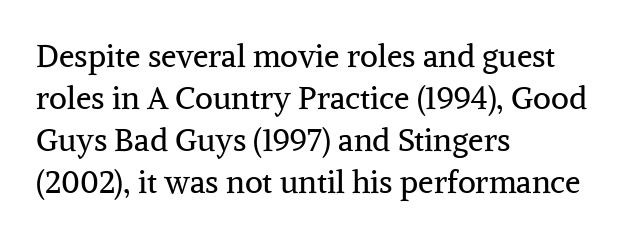
How would I describe the line gaps? Plain and ordinary. You could not count columns in this text — the font is proportionally spaced. The compositor pushed each line to the left boundary. Old-style or modern, the face here clearly has serifs.
